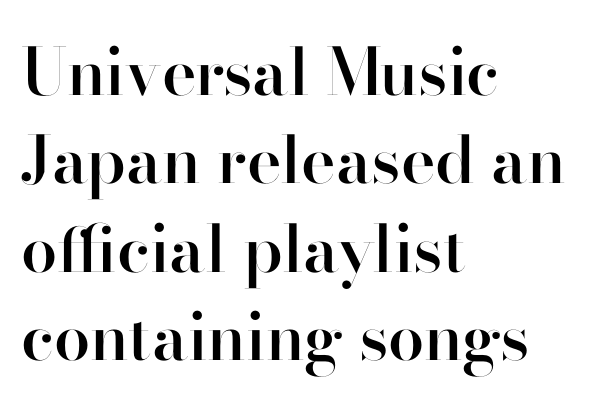
The passage shown is semibold, sitting just below true bold. The font family rendered here belongs to the sans-serif group. Horizontal bands of white between lines are of average thickness. Varying glyph widths throughout — classic text-font behaviour. Is the block centered? No — it sits flush against the left margin. The specimen reads as upright at a glance.
